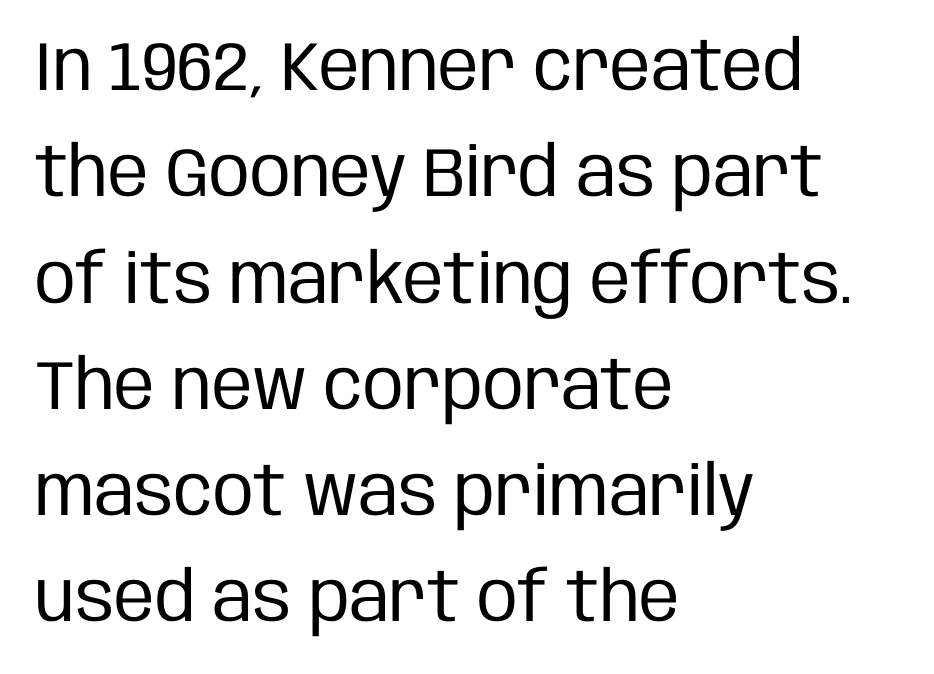
The image shows 69 px regular-weight, condensed sans-serif type, upright; set left-aligned, normal line spacing (1.54x), normal letter spacing, not underlined; low stroke contrast and a large x-height.
